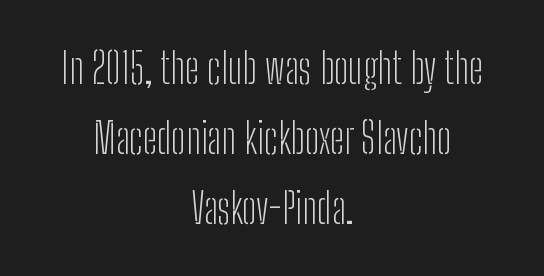
The image shows 42 px light, condensed sans-serif type, upright; set centered, normal line spacing (1.67x), normal letter spacing, not underlined; low stroke contrast and a medium x-height.
